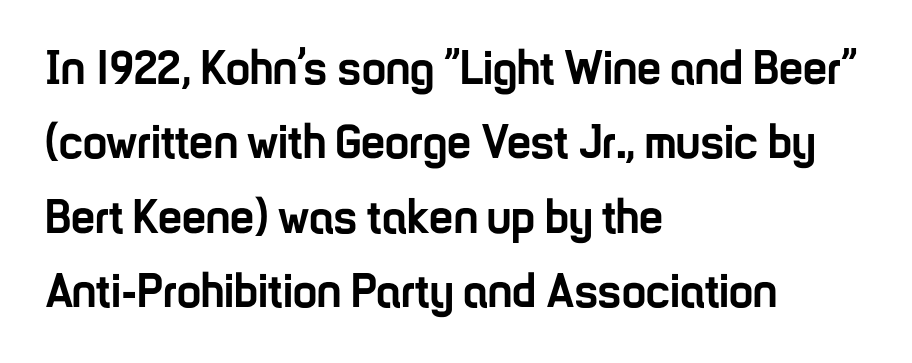
The image shows 48 px semibold, condensed sans-serif type, upright; set left-aligned, normal line spacing (1.55x), normal letter spacing, not underlined; low stroke contrast and a medium x-height.
